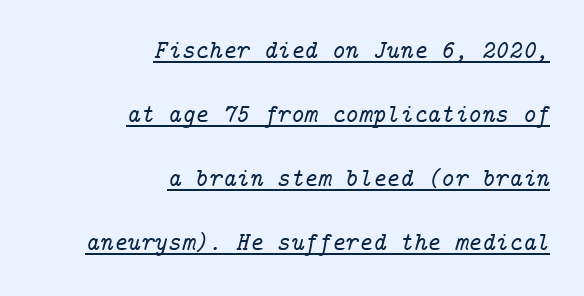
Emphasis-style slanted type is in use. Loosely led — the rows are spread out. The face used here is rendered with its standard letterfit. Horizontally, the lines are justified to the trailing edge only. Decoration check: the copy is underlined.
